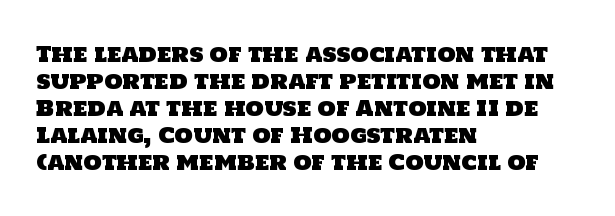
Q: Is the text underlined? A: No.
Q: How is the paragraph aligned? A: Left-aligned.
Q: Is the spacing between letters normal or unusually wide? A: Normal.
Q: Is the spacing between lines tight, normal or loose? A: Normal.
